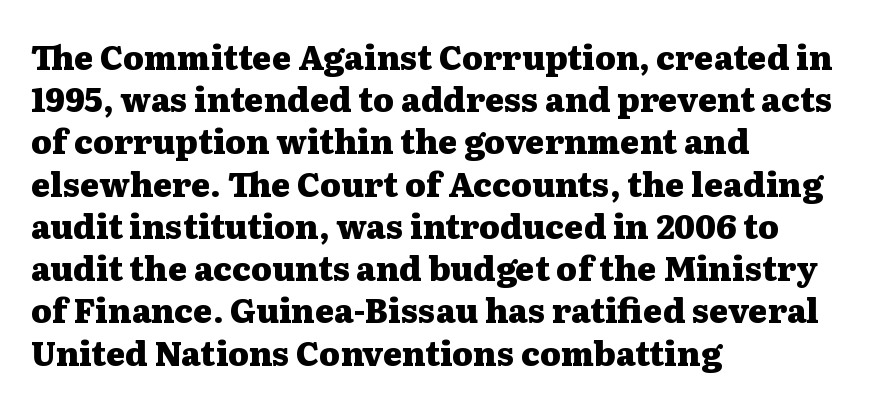
Default kerning and tracking; the words read as compact shapes. The text block is weighted toward the left margin, trailing off unevenly rightward. Weight check: bold — yes, fully. Observe the serifs anchoring each vertical stroke in this sample. Every stem runs plumb, perpendicular to the baseline.
